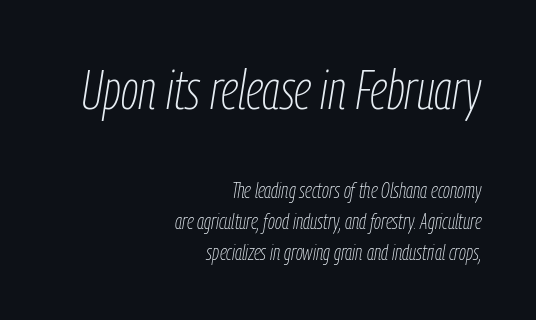
{"italic": "yes", "lean": "right", "slant_degrees": 9, "bold": "no", "weight": "thin", "width": "condensed", "stroke_contrast": "low", "x_height": "medium", "monospaced": "no", "underline": "no", "align": "right", "line_spacing": "normal", "line_spacing_ratio": 1.4, "letter_spacing": "normal", "letter_spacing_em": 0.0, "larger_block": "first", "size_ratio": 2.5, "glyph_px": 55}
